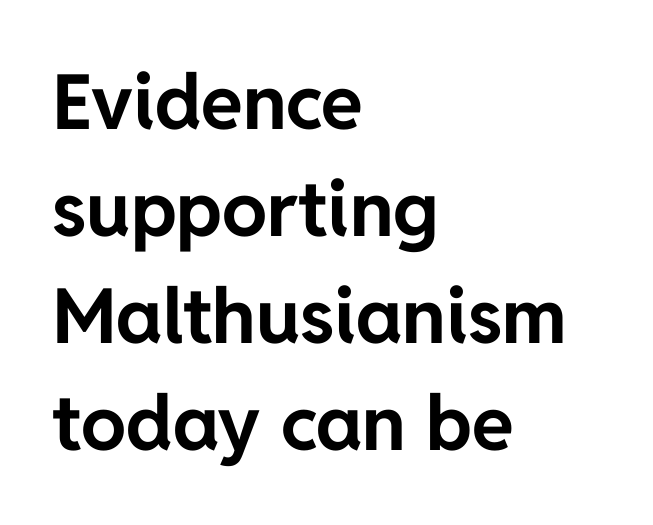
Students, note that the glyphs here touch the page at normal intervals. Is this a fixed-width face? No — the glyphs have proportional, varying widths. A typesetter would label this face a sans. Letters rest on an invisible, unmarked baseline. The lettering holds an erect, upright posture throughout.
